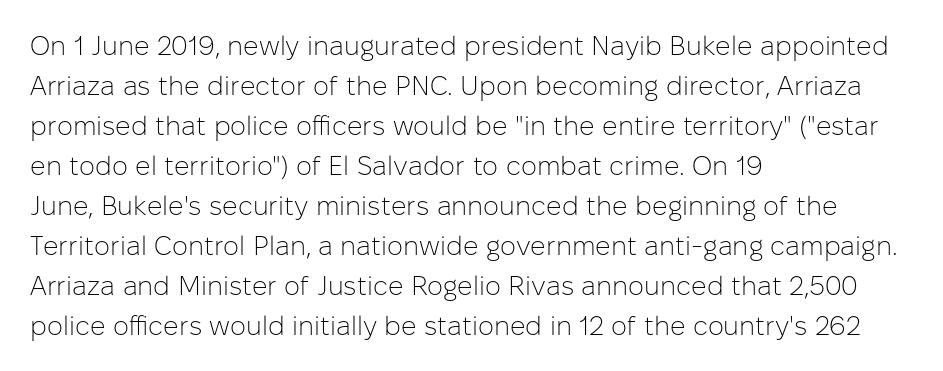
Italic: no, the glyphs are upright roman. Observe the ordinary spacing: letters are neighbours, not strangers. Line spacing here is normal. The zone under the glyphs is completely vacant. These lines stack with their left ends in a neat column.
